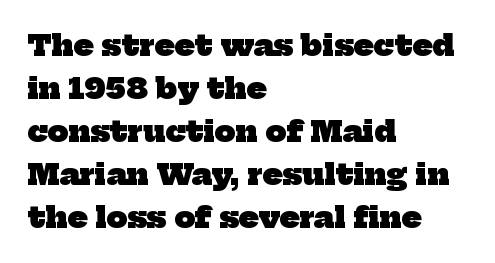
The image shows 29 px heavy serif type; set left-aligned, normal line spacing (1.48x), normal letter spacing, not underlined; low stroke contrast and a medium x-height.
